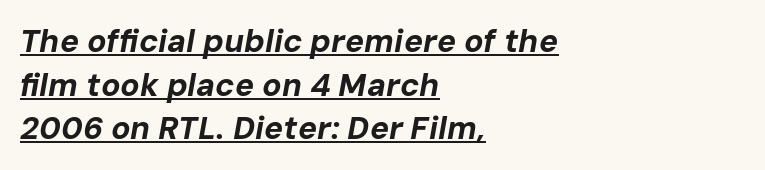
{"italic": "yes", "lean": "right", "slant_degrees": 10, "bold": "yes", "weight": "bold", "width": "normal", "stroke_contrast": "low", "x_height": "medium", "monospaced": "no", "underline": "yes", "align": "left", "line_spacing": "normal", "line_spacing_ratio": 1.36, "letter_spacing": "normal", "letter_spacing_em": 0.0, "glyph_px": 32}
